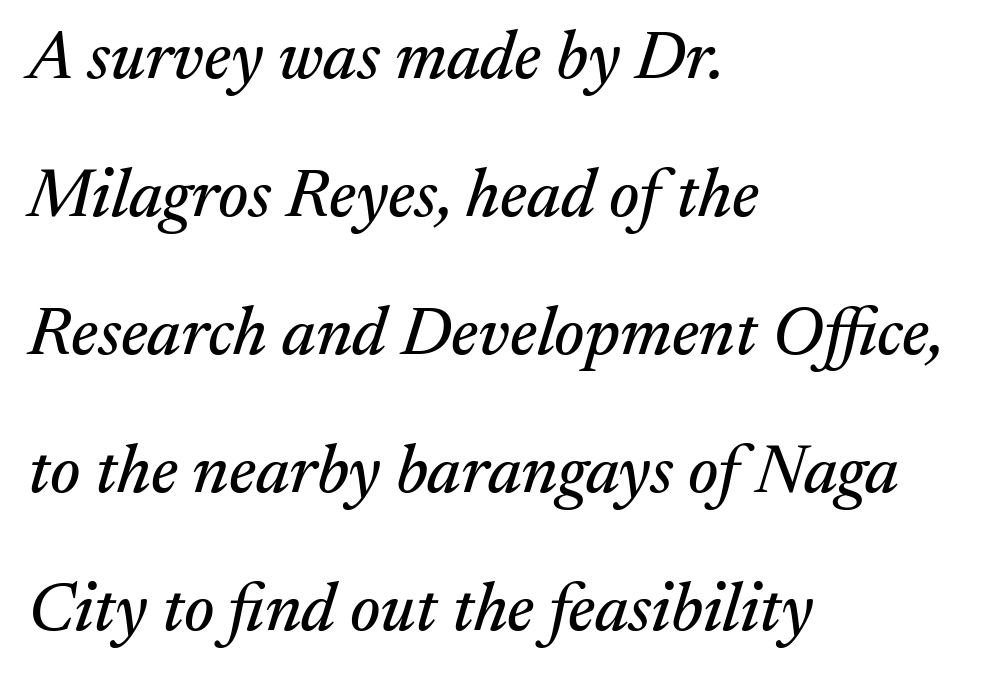
The image shows 68 px serif type, italic (leaning right); set left-aligned, loose line spacing (2.03x), normal letter spacing, not underlined; medium stroke contrast and a medium x-height.
